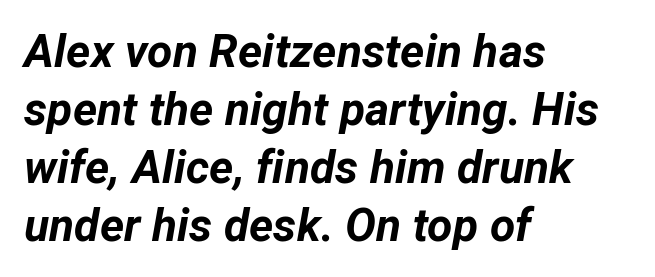
In terms of posture, this sample is oblique. The rendering uses a moderate line-height, typical for paragraphs. The strokes are fattened all the way to bold. In terms of letterspacing, this is plain default setting. The lines are quadded left.
